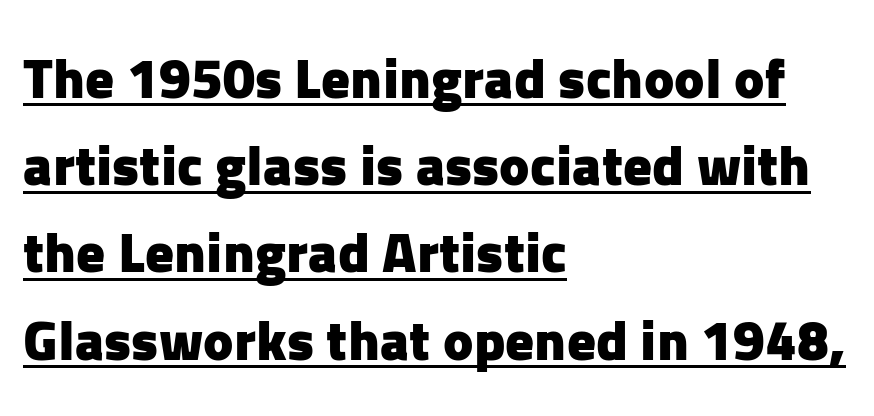
Q: Is the text bold? A: Yes.
Q: Is the text italic (slanted)? A: No, it is upright.
Q: Is the typeface a serif or a sans-serif typeface? A: Sans-serif.
Q: Is the text underlined? A: Yes.
Q: How is the paragraph aligned? A: Left-aligned.
Q: Is the spacing between letters normal or unusually wide? A: Normal.
Q: Is the spacing between lines tight, normal or loose? A: Normal.
Q: Width (condensed, normal, or wide)? A: Normal.
Q: Stroke contrast? A: Low.
Q: x-height? A: Medium.
Q: Monospaced? A: No.
